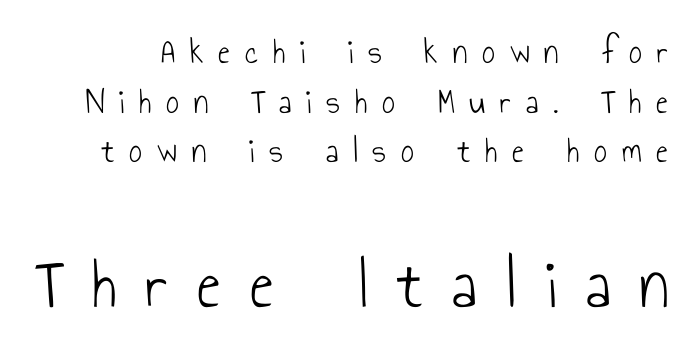
The image shows 72 px light, condensed sans-serif type, upright; set normal line spacing (1.38x), unusually wide letter spacing (+0.41 em), not underlined; the second (bottom) block is 2.0x larger; low stroke contrast and a small x-height.
